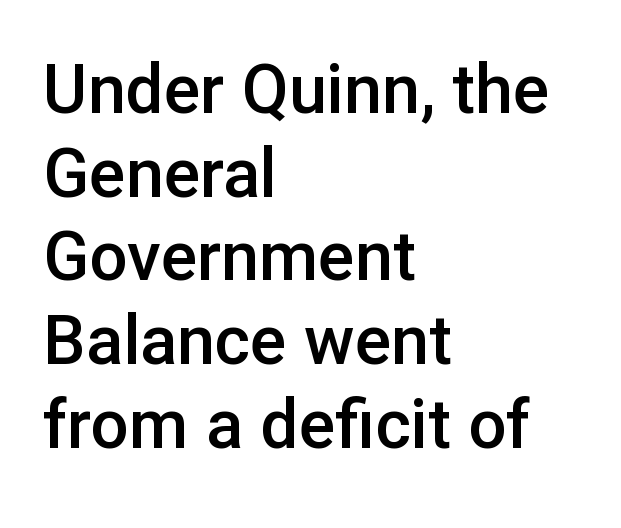
Posture: straight, roman, zero tilt. Proportional: the letters do not fall into vertical columns. The face used here is a sans, in the tradition of grotesques and geometrics. Look at the tracking — it's just the regular setting, nothing added.
